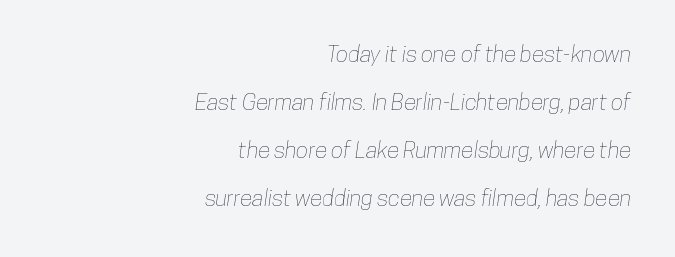
Q: Is the text underlined? A: No.
Q: How is the paragraph aligned? A: Right-aligned.
Q: Is the spacing between letters normal or unusually wide? A: Normal.
Q: Is the spacing between lines tight, normal or loose? A: Loose.
